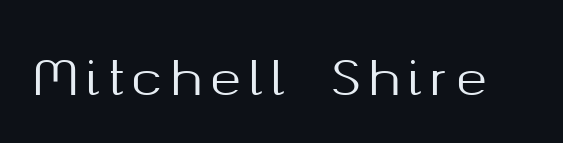
Q: Is the text italic (slanted)? A: No, it is upright.
Q: Is the typeface a serif or a sans-serif typeface? A: Sans-serif.
Q: Is the text underlined? A: No.
Q: Width (condensed, normal, or wide)? A: Normal.
Q: Stroke contrast? A: Medium.
Q: x-height? A: Medium.
Q: Monospaced? A: No.
